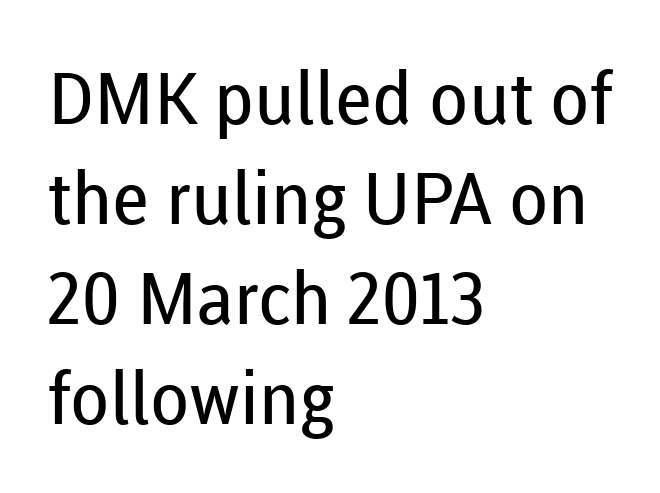
The image shows 72 px regular-weight sans-serif type, upright; set left-aligned, normal line spacing (1.39x), normal letter spacing, not underlined; low stroke contrast and a medium x-height.
